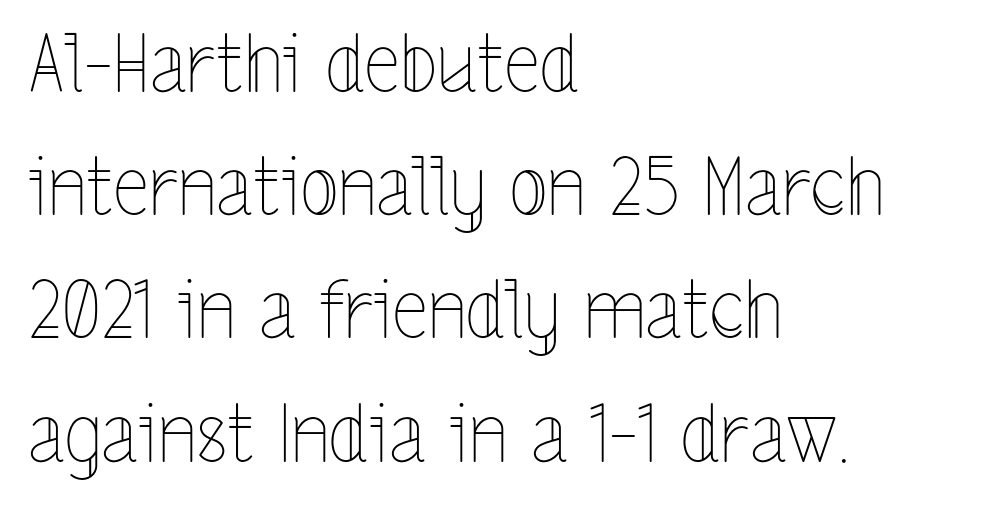
{"italic": "no", "bold": "no", "weight": "thin", "width": "condensed", "x_height": "medium", "monospaced": "no", "underline": "no", "align": "left", "line_spacing": "normal", "line_spacing_ratio": 1.56, "letter_spacing": "normal", "letter_spacing_em": 0.0, "glyph_px": 79}
